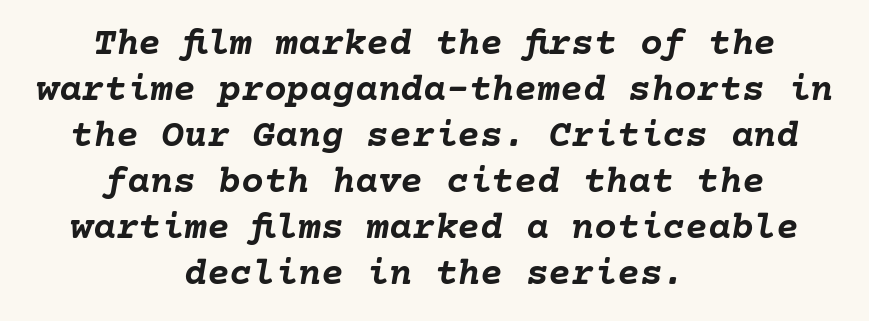
{"italic": "yes", "lean": "right", "slant_degrees": 10, "bold": "yes", "weight": "semibold", "width": "normal", "stroke_contrast": "low", "x_height": "medium", "underline": "no", "align": "center", "line_spacing_ratio": 1.21, "letter_spacing": "normal", "letter_spacing_em": 0.0, "glyph_px": 38}
